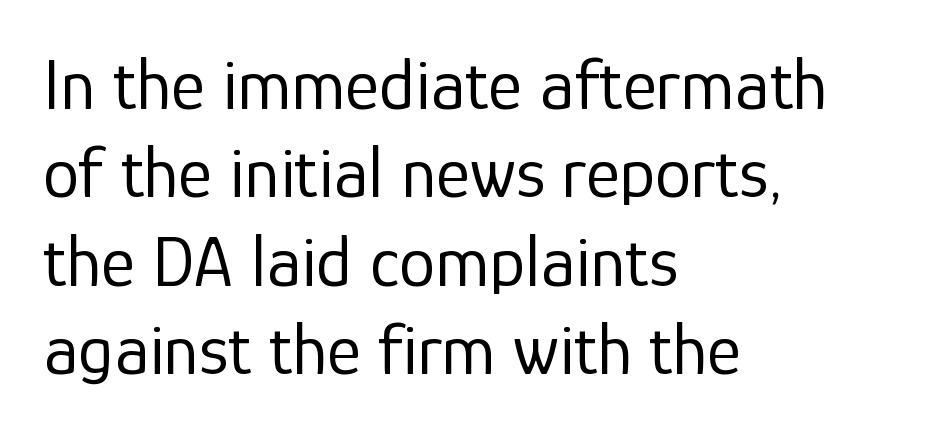
The image shows 73 px regular-weight sans-serif type, upright; set left-aligned, line spacing 1.21x, normal letter spacing, not underlined; low stroke contrast and a medium x-height.
